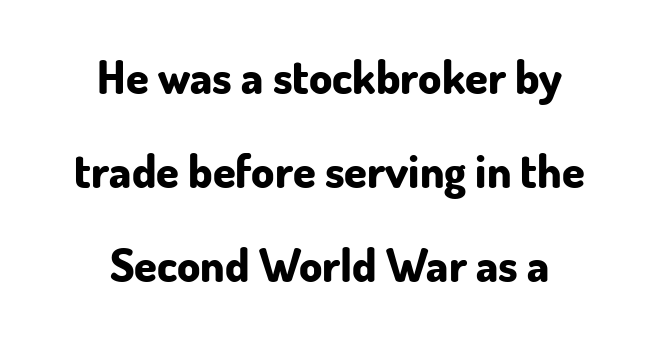
Q: Is the text bold? A: Yes.
Q: Is the text italic (slanted)? A: No, it is upright.
Q: Is the typeface a serif or a sans-serif typeface? A: Sans-serif.
Q: Is the text underlined? A: No.
Q: How is the paragraph aligned? A: Centered.
Q: Is the spacing between letters normal or unusually wide? A: Normal.
Q: Is the spacing between lines tight, normal or loose? A: Loose.
Q: Width (condensed, normal, or wide)? A: Normal.
Q: Stroke contrast? A: Low.
Q: x-height? A: Small.
Q: Monospaced? A: No.
